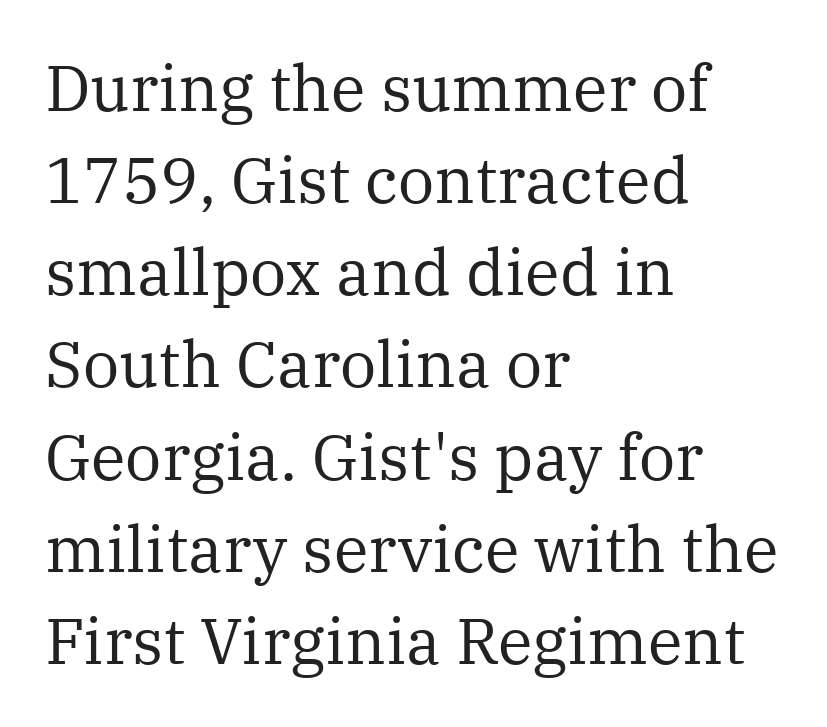
{"serif": "yes", "italic": "no", "bold": "no", "weight": "regular", "width": "normal", "stroke_contrast": "medium", "x_height": "medium", "monospaced": "no", "underline": "no", "align": "left", "line_spacing": "normal", "line_spacing_ratio": 1.44, "letter_spacing": "normal", "letter_spacing_em": 0.0, "glyph_px": 64}
